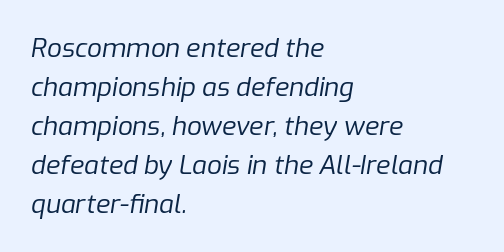
{"italic": "yes", "lean": "right", "slant_degrees": 9, "bold": "no", "underline": "no", "align": "left", "line_spacing": "normal", "line_spacing_ratio": 1.5, "letter_spacing": "normal", "letter_spacing_em": 0.0, "glyph_px": 26}
